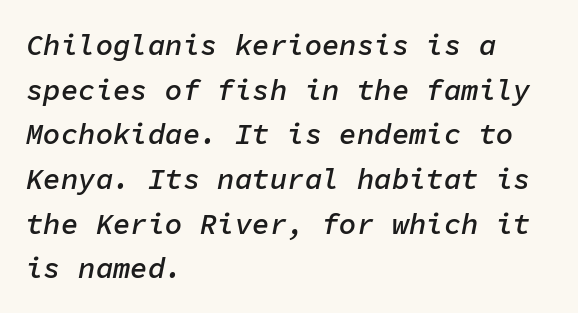
The image shows 29 px semibold type, italic (leaning right), monospaced; set left-aligned, normal line spacing (1.54x), normal letter spacing, not underlined; low stroke contrast and a medium x-height.
